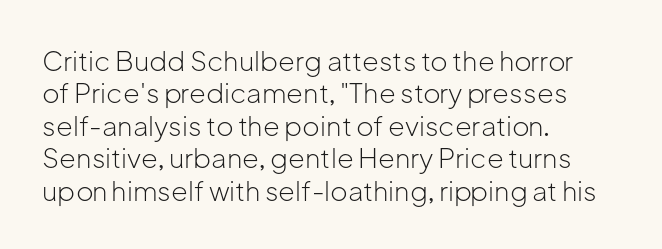
The image shows 27 px text type, upright; set left-aligned, line spacing 1.2x, normal letter spacing, not underlined.
